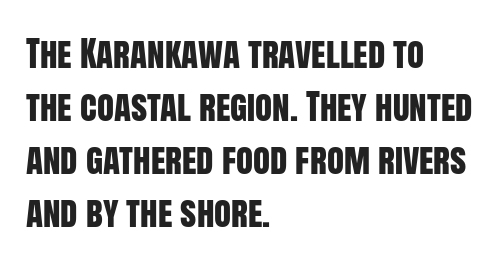
Leftover space on each line is placed entirely after the last word. Honestly, there is no underline to notice here at all. You could not count columns in this text — the font is proportionally spaced. Classification — sans serif. This is roman type, the default non-slanted kind.
